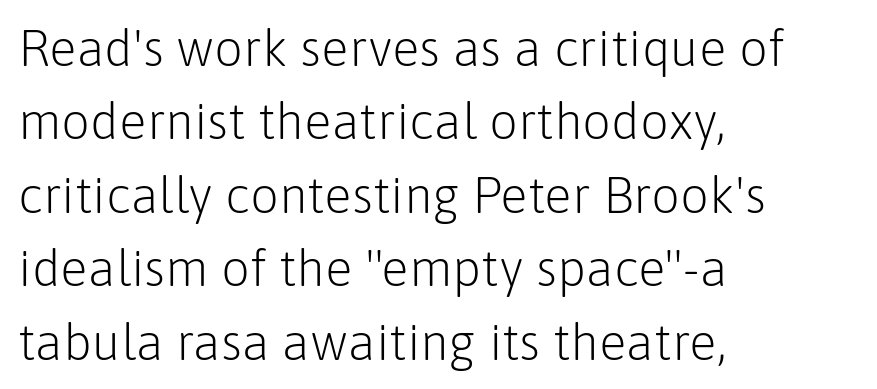
{"serif": "no", "italic": "no", "bold": "no", "weight": "light", "width": "normal", "stroke_contrast": "low", "x_height": "medium", "monospaced": "no", "underline": "no", "align": "left", "line_spacing": "normal", "line_spacing_ratio": 1.44, "letter_spacing": "normal", "letter_spacing_em": 0.0, "glyph_px": 51}
